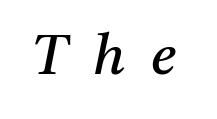
Character widths vary here, with narrow letters taking less room than wide ones. Plain, unruled lines of type. The face used here has a pronounced slope to its letters. Each word looks stretched out because of the extra space between its letters.
